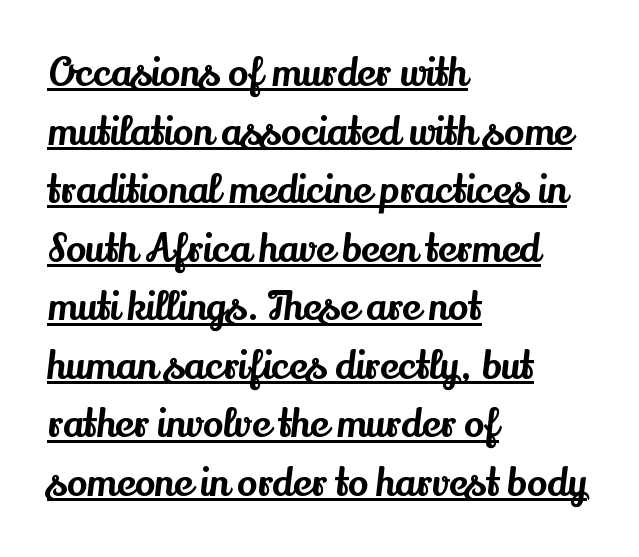
The image shows 38 px serif type; set left-aligned, normal line spacing (1.54x), normal letter spacing, underlined; medium stroke contrast and a small x-height.
